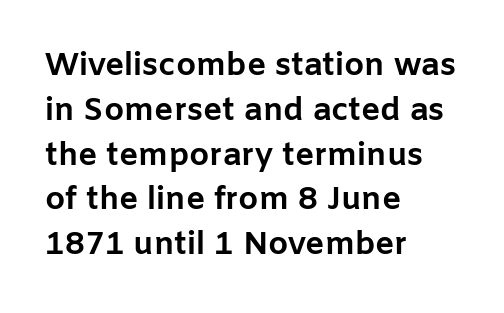
{"serif": "no", "italic": "no", "bold": "yes", "weight": "bold", "width": "normal", "stroke_contrast": "low", "x_height": "medium", "monospaced": "no", "underline": "no", "align": "left", "line_spacing": "normal", "line_spacing_ratio": 1.4, "letter_spacing": "normal", "letter_spacing_em": 0.0, "glyph_px": 32}
